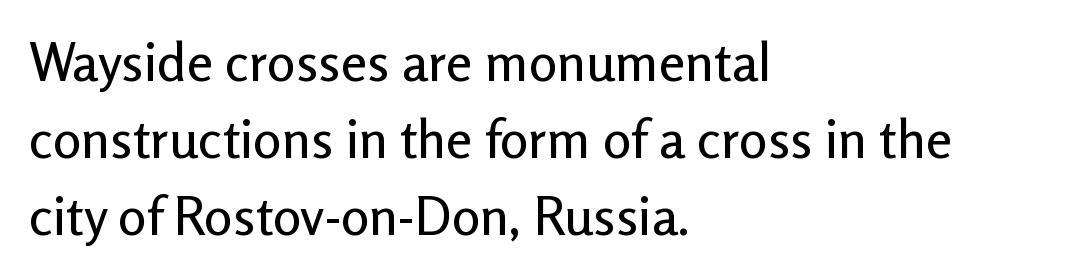
The image shows 53 px sans-serif type, upright; set left-aligned, normal line spacing (1.45x), normal letter spacing, not underlined; low stroke contrast and a medium x-height.
